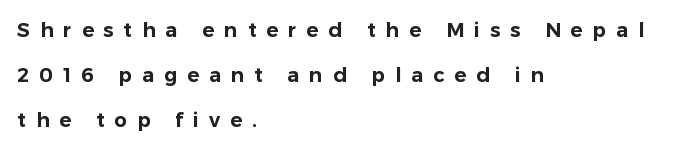
The ragged edge is on the right, which tells us the setting is flush left. The leading is generous, giving the passage an open texture. Just letters on the line, the space beneath them empty. Observe the wide spacing: letters keep a clear distance from each other. It's the straight-up-and-down kind of type.
